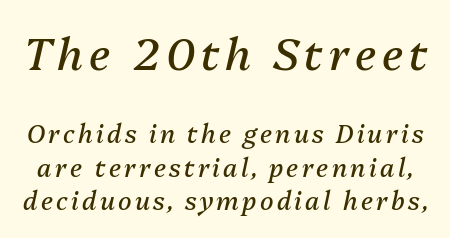
The upper block of text is set noticeably larger than the block beneath it. The vertical gap from one line to the next is medium. The lettering tilts uniformly, giving the passage an italic look. The words here are not underlined. The passage shown is typed in a proportional face where columns would drift.
